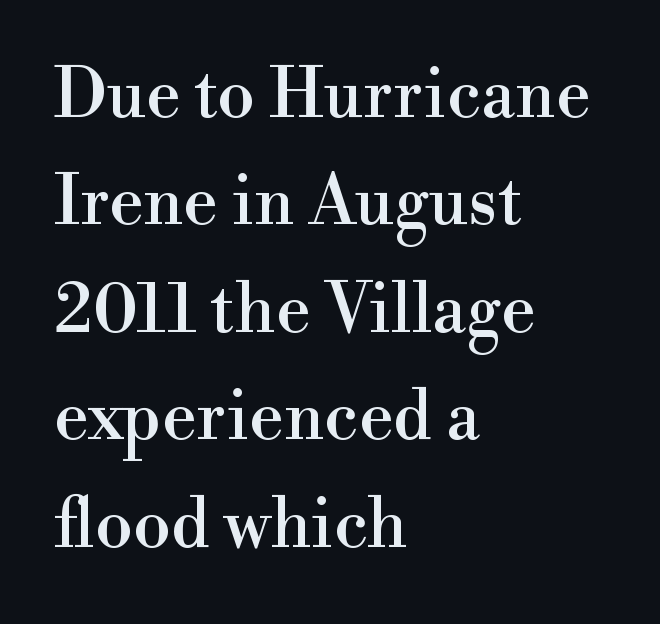
Q: Is the text italic (slanted)? A: No, it is upright.
Q: Is the typeface a serif or a sans-serif typeface? A: Serif.
Q: Is the text underlined? A: No.
Q: How is the paragraph aligned? A: Left-aligned.
Q: Is the spacing between letters normal or unusually wide? A: Normal.
Q: Is the spacing between lines tight, normal or loose? A: Normal.
Q: Width (condensed, normal, or wide)? A: Normal.
Q: x-height? A: Small.
Q: Monospaced? A: No.
